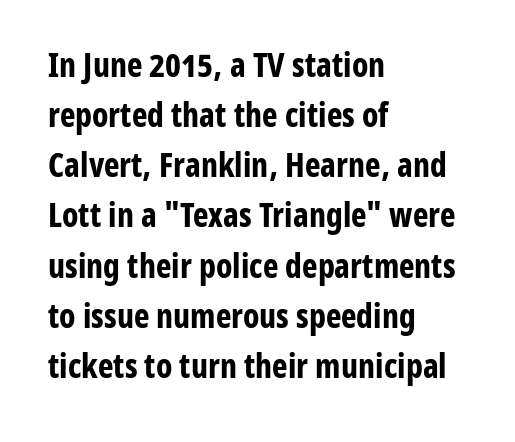
The image shows 33 px bold, condensed sans-serif type, upright; set left-aligned, normal line spacing (1.52x), normal letter spacing, not underlined; low stroke contrast and a medium x-height.
